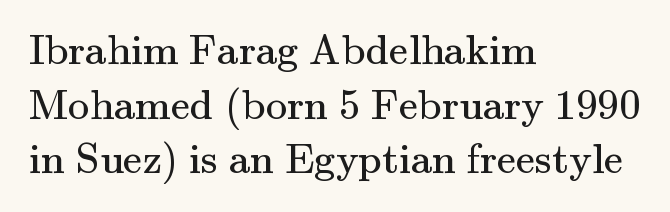
The image shows 43 px regular-weight serif type, upright; set left-aligned, normal line spacing (1.27x), normal letter spacing, not underlined; medium stroke contrast and a small x-height.
